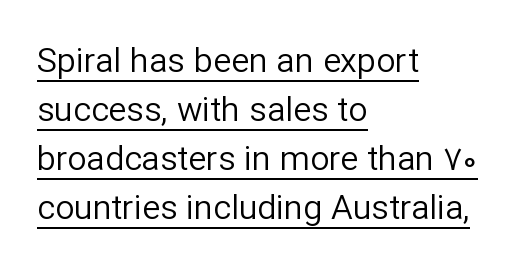
Q: Is the text bold? A: No.
Q: Is the text italic (slanted)? A: No, it is upright.
Q: Is the typeface a serif or a sans-serif typeface? A: Sans-serif.
Q: Is the text underlined? A: Yes.
Q: How is the paragraph aligned? A: Left-aligned.
Q: Is the spacing between letters normal or unusually wide? A: Normal.
Q: Is the spacing between lines tight, normal or loose? A: Normal.
Q: Width (condensed, normal, or wide)? A: Normal.
Q: Stroke contrast? A: Low.
Q: x-height? A: Medium.
Q: Monospaced? A: No.
